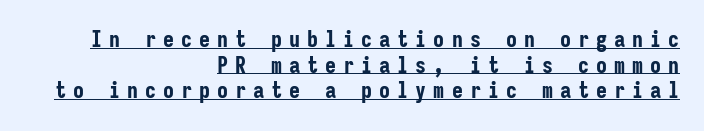
The type is letterspaced generously, with wide tracking. The glyphs are accompanied by a horizontal stroke just below them. Posture: upright roman. The lines are quadded right. You'd pick this weight for a headline — it's a proper bold.
